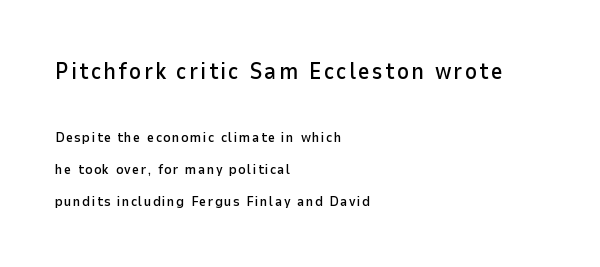
{"italic": "no", "underline": "no", "align": "left", "line_spacing": "loose", "line_spacing_ratio": 2.31, "larger_block": "first", "size_ratio": 1.64, "glyph_px": 23}
